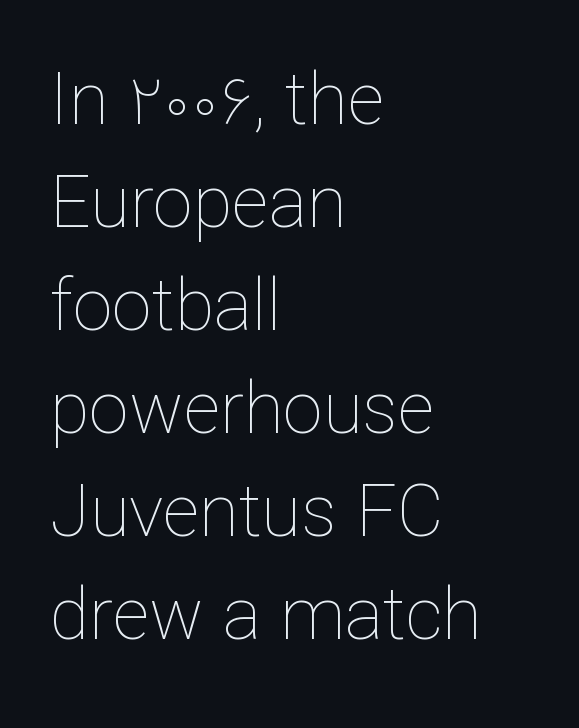
The image shows 72 px thin type, upright; set left-aligned, normal line spacing (1.43x), normal letter spacing, not underlined; low stroke contrast and a medium x-height.
